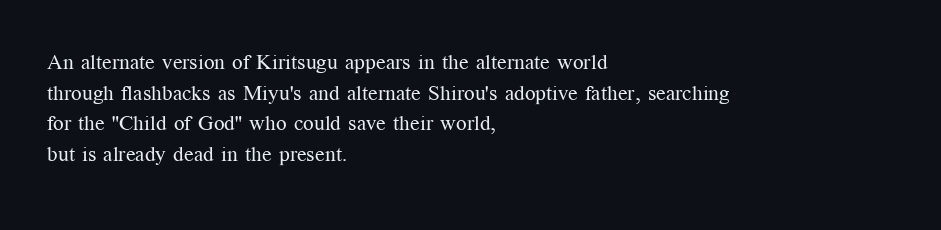
Q: Is the text bold? A: No.
Q: Is the text italic (slanted)? A: No, it is upright.
Q: Is the text underlined? A: No.
Q: How is the paragraph aligned? A: Left-aligned.
Q: Is the spacing between letters normal or unusually wide? A: Normal.
Q: Is the spacing between lines tight, normal or loose? A: Normal.
